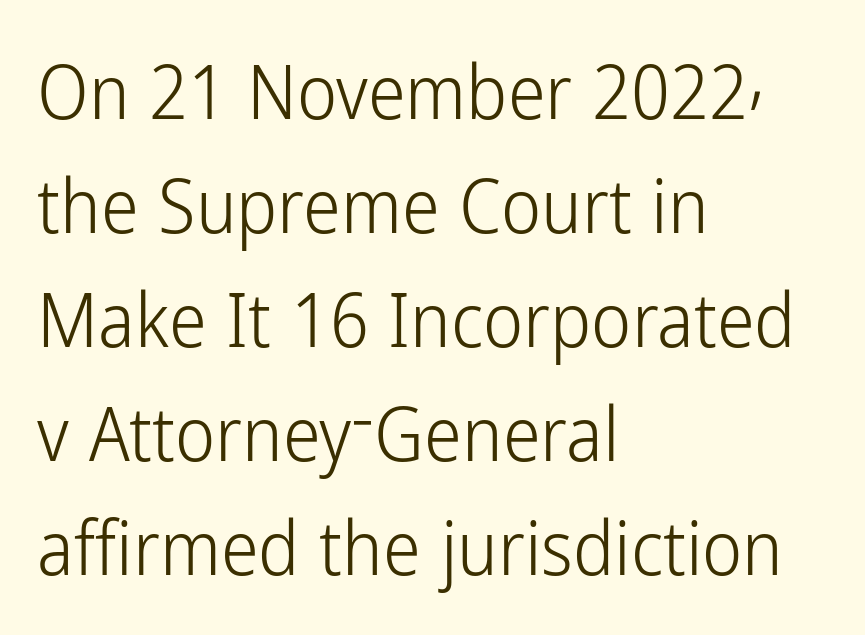
{"serif": "no", "italic": "no", "bold": "no", "weight": "light", "width": "condensed", "stroke_contrast": "low", "x_height": "medium", "monospaced": "no", "underline": "no", "align": "left", "line_spacing": "normal", "line_spacing_ratio": 1.5, "letter_spacing": "normal", "letter_spacing_em": 0.0, "glyph_px": 76}
